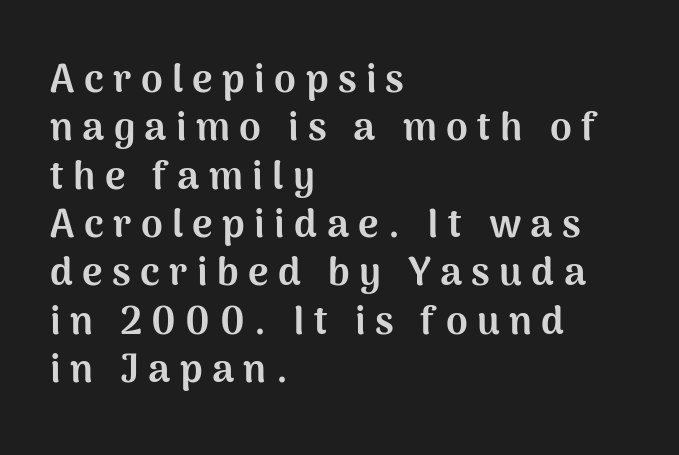
{"serif": "no", "italic": "no", "bold": "yes", "weight": "bold", "width": "normal", "stroke_contrast": "medium", "x_height": "medium", "monospaced": "no", "underline": "no", "align": "left", "line_spacing_ratio": 1.24, "letter_spacing": "wide", "letter_spacing_em": 0.24, "glyph_px": 39}
